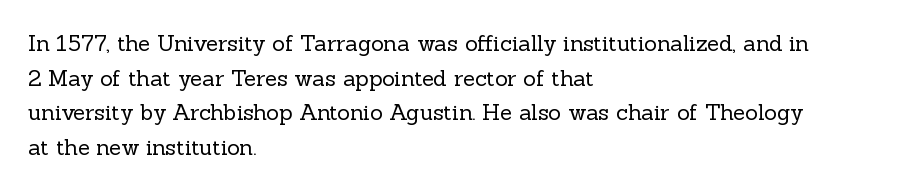
The image shows 22 px text type, upright; set left-aligned, normal line spacing (1.57x), normal letter spacing, not underlined.
